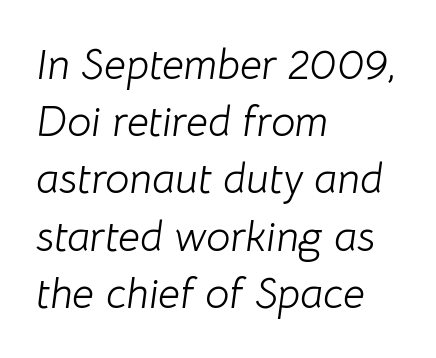
Here the designer chose a conventional face with non-uniform glyph widths. No extra tracking has been applied to these lines. Letters have the restrained weight of plain body copy at most. This sample keeps an unexceptional amount of space between lines.
